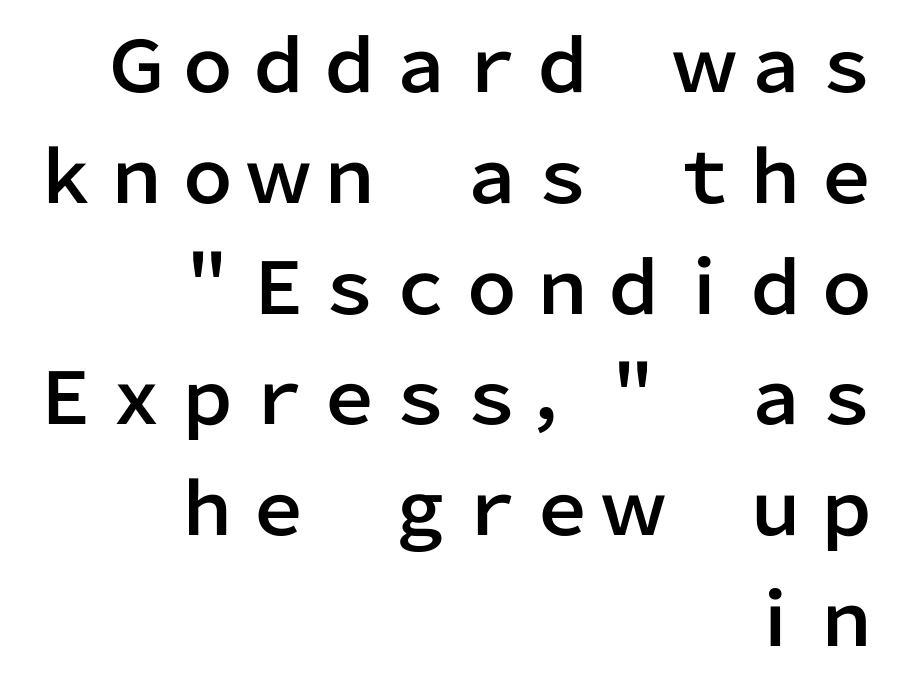
{"serif": "no", "italic": "no", "width": "normal", "stroke_contrast": "low", "x_height": "medium", "monospaced": "no", "underline": "no", "align": "right", "line_spacing": "normal", "line_spacing_ratio": 1.56, "letter_spacing": "normal", "letter_spacing_em": 0.0, "glyph_px": 71}
